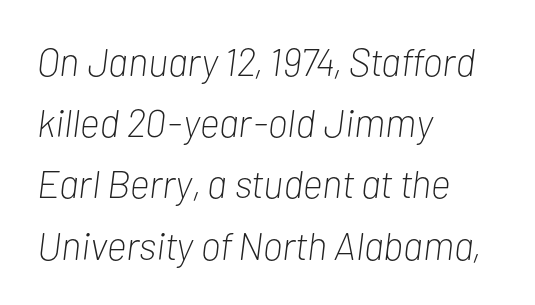
{"italic": "yes", "lean": "right", "slant_degrees": 7, "bold": "no", "weight": "light", "width": "condensed", "stroke_contrast": "low", "x_height": "medium", "monospaced": "no", "underline": "no", "align": "left", "line_spacing": "normal", "line_spacing_ratio": 1.57, "letter_spacing": "normal", "letter_spacing_em": 0.0, "glyph_px": 39}
